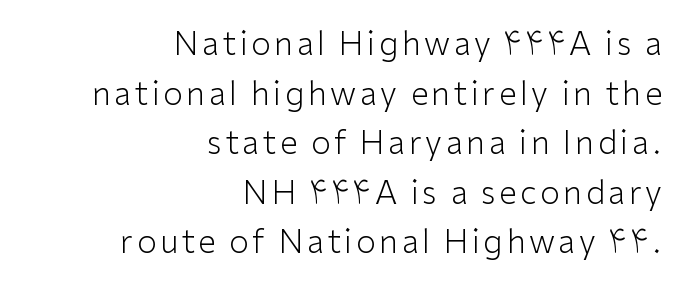
You can tell from the bare stems that sans-serif type was used. Is the block centered? No — it sits flush against the right margin. The gap between lines stays unmarked. Posture: straight, roman, zero tilt. Stems and bowls with no extra thickness — not bold. These lines sit exactly where default settings would place them.
